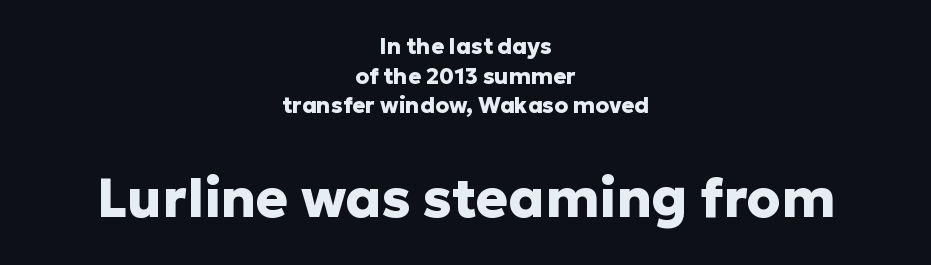
Q: Is the text bold? A: Yes.
Q: Is the text italic (slanted)? A: No, it is upright.
Q: Is the typeface a serif or a sans-serif typeface? A: Sans-serif.
Q: Is the text underlined? A: No.
Q: How is the paragraph aligned? A: Centered.
Q: Is the spacing between letters normal or unusually wide? A: Normal.
Q: Is the spacing between lines tight, normal or loose? A: Normal.
Q: Which block of text is set in a larger size, the first (top) or the second (bottom)? A: The second (bottom) one.
Q: Width (condensed, normal, or wide)? A: Normal.
Q: Stroke contrast? A: Low.
Q: x-height? A: Medium.
Q: Monospaced? A: No.
